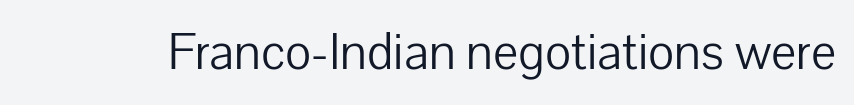
Varying glyph widths throughout — classic text-font behaviour. This sample uses a sans-serif face. Heaviness? Minimal to ordinary, like unemphasized prose. The foot of each line stays bare and open. The gaps between neighbouring characters are ordinary and unremarkable.
